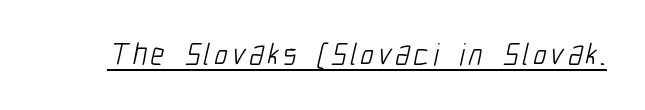
Vertical stems look standard width or narrower in stroke. Each letter's strokes conclude bluntly, with no projecting serifs. A rule runs beneath these lines of type. You could not count columns in this text — the font is proportionally spaced.
